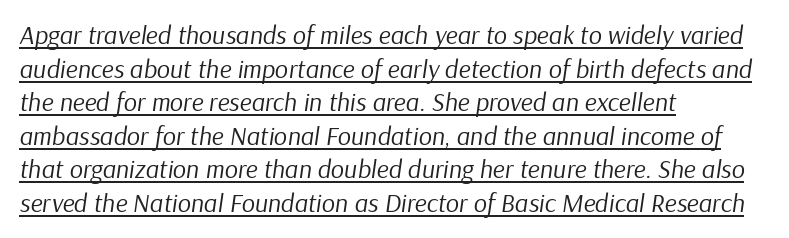
{"italic": "yes", "lean": "right", "slant_degrees": 9, "bold": "no", "underline": "yes", "align": "left", "line_spacing": "normal", "line_spacing_ratio": 1.29, "letter_spacing": "normal", "letter_spacing_em": 0.0, "glyph_px": 26}
